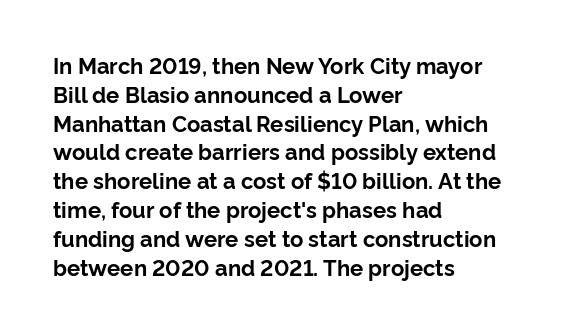
The rows are spaced the way most documents space them. Its strokes are broad and dark, the hallmark of bold type. Posture: upright roman. A bare baseline throughout the passage.
